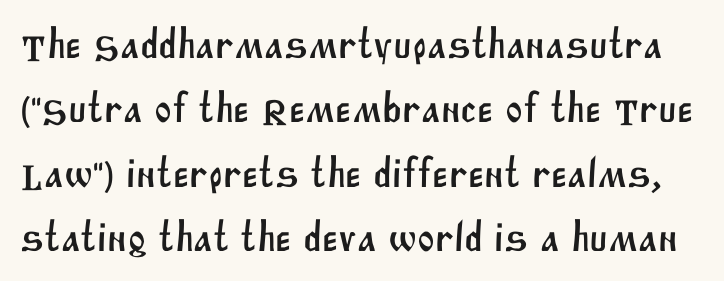
You could not count columns in this text — the font is proportionally spaced. The space beneath each line is pristine and unruled. Font category for this specimen: sans-serif. The lines sit at an ordinary, default distance from one another. No extra tracking has been applied to these lines.
